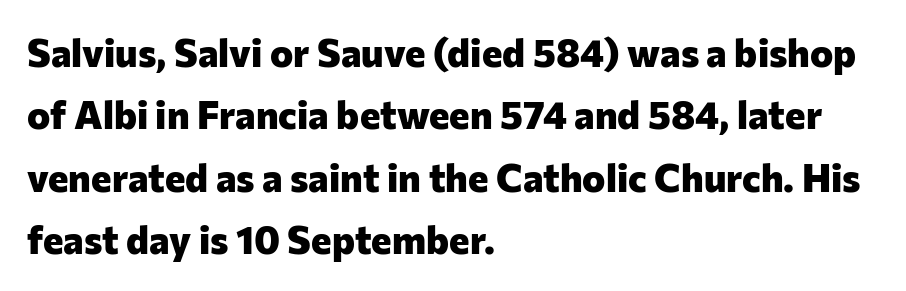
{"serif": "no", "italic": "no", "bold": "yes", "weight": "heavy", "width": "normal", "stroke_contrast": "low", "x_height": "medium", "monospaced": "no", "underline": "no", "align": "left", "line_spacing": "normal", "line_spacing_ratio": 1.6, "letter_spacing": "normal", "letter_spacing_em": 0.0, "glyph_px": 39}
